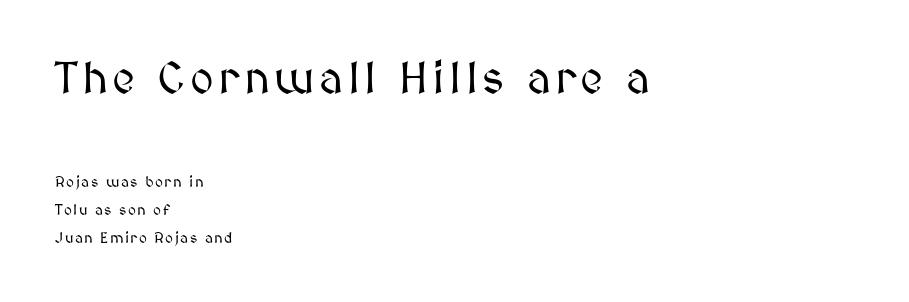
The image shows 45 px text type, upright; set left-aligned, line spacing 1.85x, not underlined; the first (top) block is 3.0x larger; medium stroke contrast and a medium x-height.
